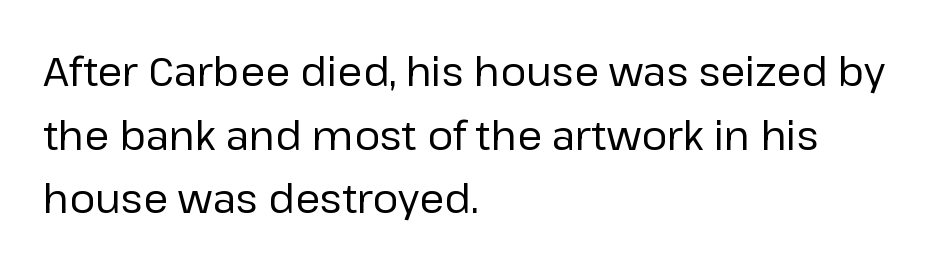
Q: Is the text bold? A: No.
Q: Is the text italic (slanted)? A: No, it is upright.
Q: Is the typeface a serif or a sans-serif typeface? A: Sans-serif.
Q: Is the text underlined? A: No.
Q: How is the paragraph aligned? A: Left-aligned.
Q: Is the spacing between letters normal or unusually wide? A: Normal.
Q: Is the spacing between lines tight, normal or loose? A: Normal.
Q: Width (condensed, normal, or wide)? A: Normal.
Q: Stroke contrast? A: Low.
Q: x-height? A: Medium.
Q: Monospaced? A: No.
